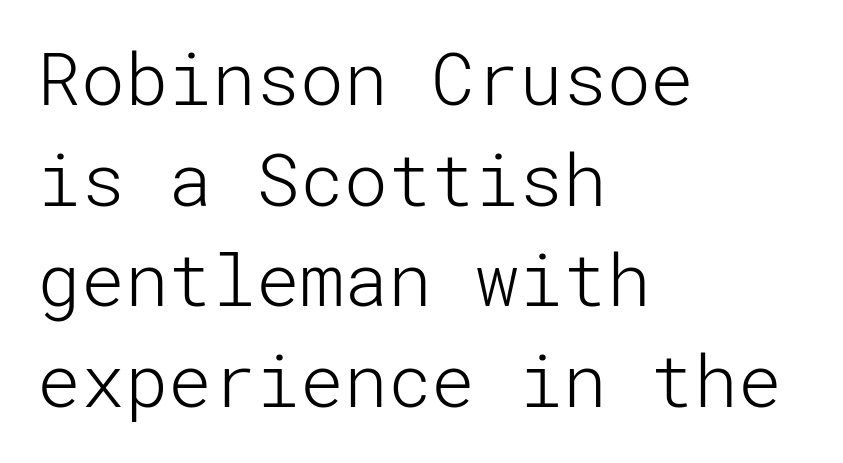
{"serif": "no", "italic": "no", "bold": "no", "weight": "light", "width": "normal", "stroke_contrast": "low", "x_height": "medium", "underline": "no", "align": "left", "line_spacing": "normal", "line_spacing_ratio": 1.38, "letter_spacing": "normal", "letter_spacing_em": 0.0, "glyph_px": 73}
